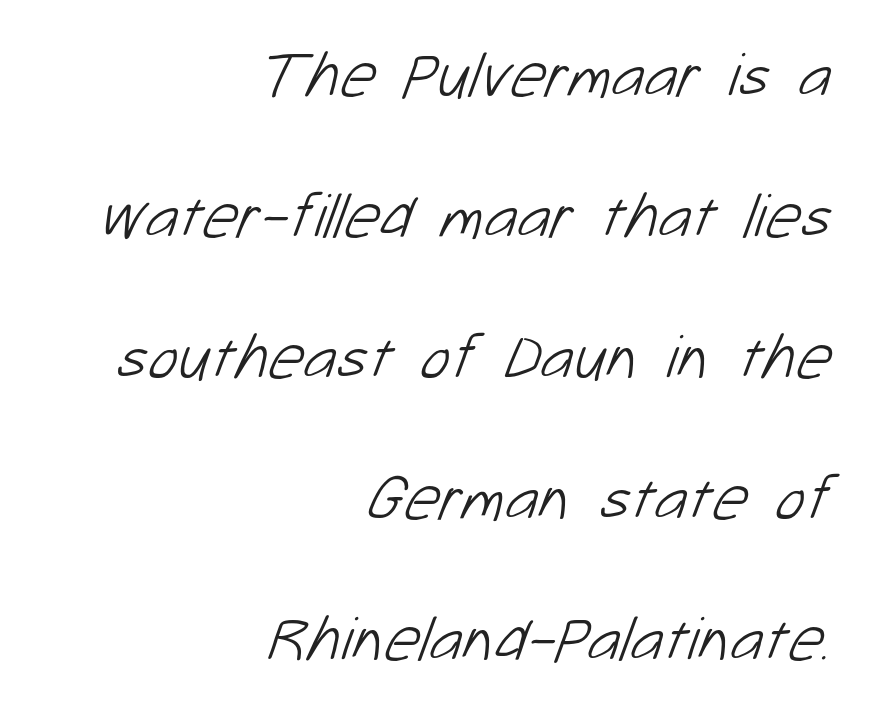
{"serif": "no", "bold": "no", "weight": "light", "width": "normal", "stroke_contrast": "low", "x_height": "medium", "monospaced": "no", "underline": "no", "align": "right", "line_spacing": "loose", "line_spacing_ratio": 2.24, "letter_spacing": "normal", "letter_spacing_em": 0.0, "glyph_px": 63}
